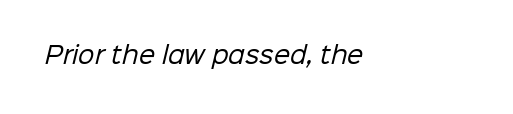
Between one letter and the next there's only the usual sliver of space. Weight: in the light-to-regular range. This rendering features lettering with no underline.
